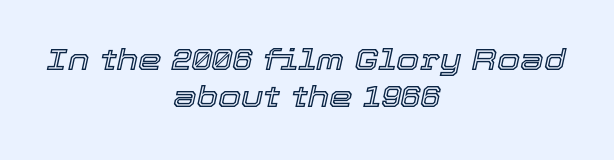
Q: Is the text italic (slanted)? A: Yes, it leans right by about 12 degrees.
Q: Is the text underlined? A: No.
Q: How is the paragraph aligned? A: Centered.
Q: Is the spacing between letters normal or unusually wide? A: Normal.
Q: Width (condensed, normal, or wide)? A: Normal.
Q: x-height? A: Medium.
Q: Monospaced? A: No.
